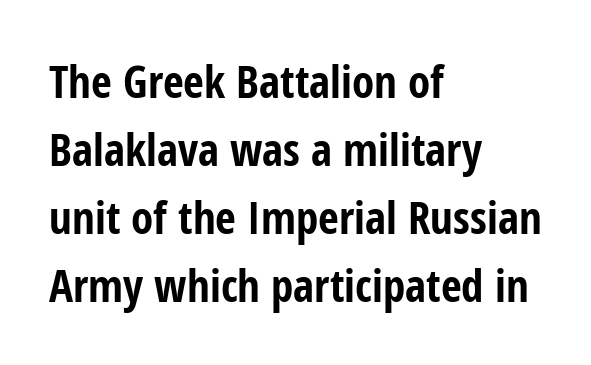
The image shows 45 px bold, condensed sans-serif type, upright; set left-aligned, normal line spacing (1.51x), normal letter spacing, not underlined; low stroke contrast and a medium x-height.
